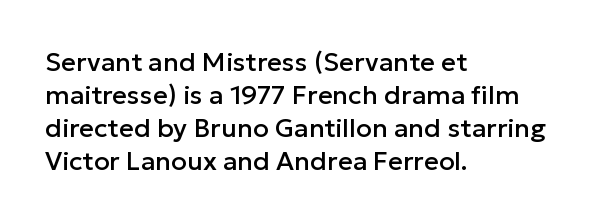
The image shows 26 px text type, upright; set left-aligned, normal line spacing (1.27x), normal letter spacing, not underlined.
